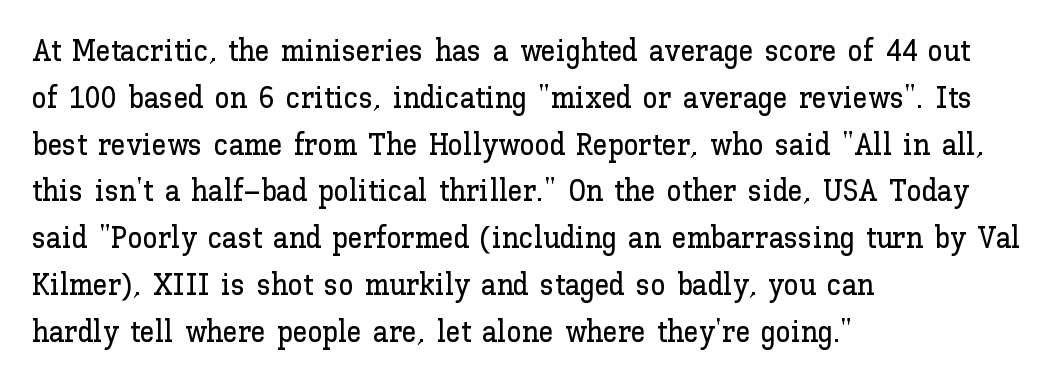
The image shows 30 px text type, upright; set left-aligned, normal line spacing (1.56x), normal letter spacing, not underlined; low stroke contrast and a medium x-height.
